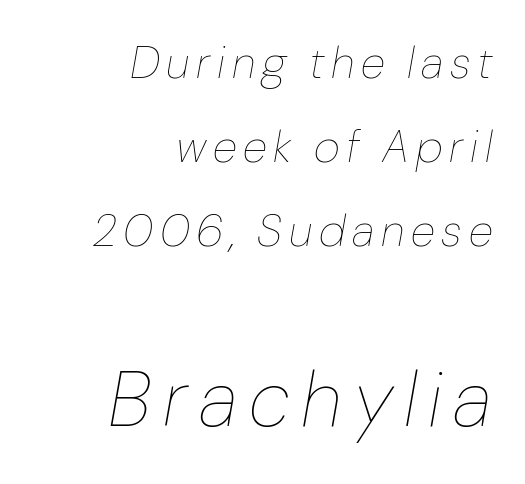
{"italic": "yes", "lean": "right", "slant_degrees": 10, "bold": "no", "weight": "thin", "width": "normal", "stroke_contrast": "low", "x_height": "medium", "monospaced": "no", "underline": "no", "align": "right", "line_spacing_ratio": 1.87, "larger_block": "second", "size_ratio": 1.73, "glyph_px": 78}
